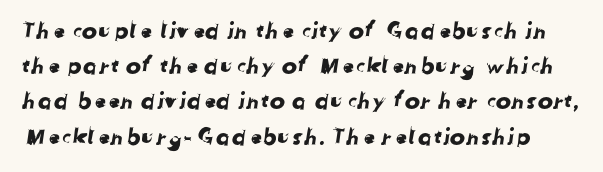
Tracking value appears to be zero — textbook default spacing. A bare baseline throughout the passage. Students, observe: this is what conventionally led text looks like.
